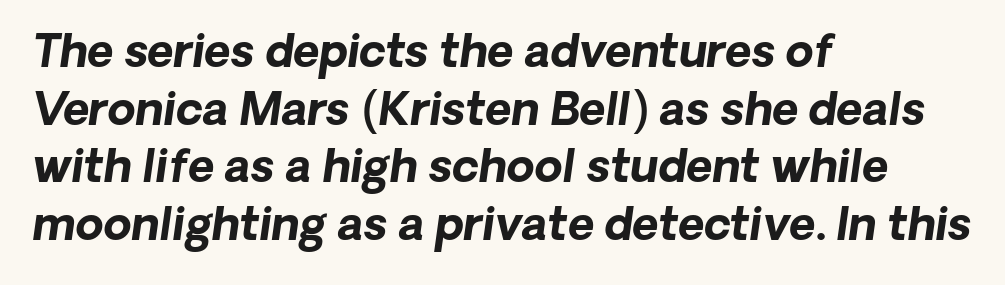
{"italic": "yes", "lean": "right", "slant_degrees": 8, "bold": "yes", "weight": "bold", "width": "normal", "stroke_contrast": "low", "x_height": "medium", "monospaced": "no", "underline": "no", "align": "left", "line_spacing": "normal", "line_spacing_ratio": 1.28, "letter_spacing": "normal", "letter_spacing_em": 0.0, "glyph_px": 45}
